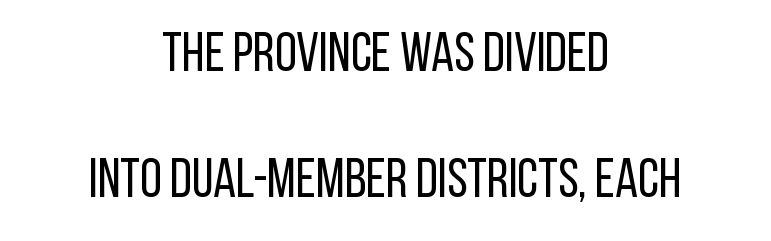
The image shows 55 px regular-weight, condensed sans-serif type, upright; set centered, loose line spacing (2.3x), normal letter spacing, not underlined; low stroke contrast and a large x-height.
